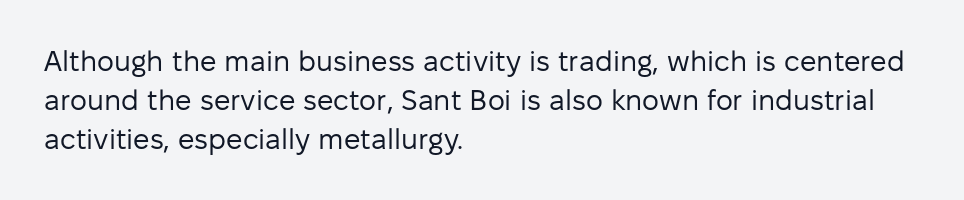
Q: Is the text bold? A: No.
Q: Is the text italic (slanted)? A: No, it is upright.
Q: Is the typeface a serif or a sans-serif typeface? A: Sans-serif.
Q: Is the text underlined? A: No.
Q: How is the paragraph aligned? A: Left-aligned.
Q: Is the spacing between letters normal or unusually wide? A: Normal.
Q: Is the spacing between lines tight, normal or loose? A: Normal.
Q: Width (condensed, normal, or wide)? A: Normal.
Q: Stroke contrast? A: Low.
Q: x-height? A: Medium.
Q: Monospaced? A: No.
